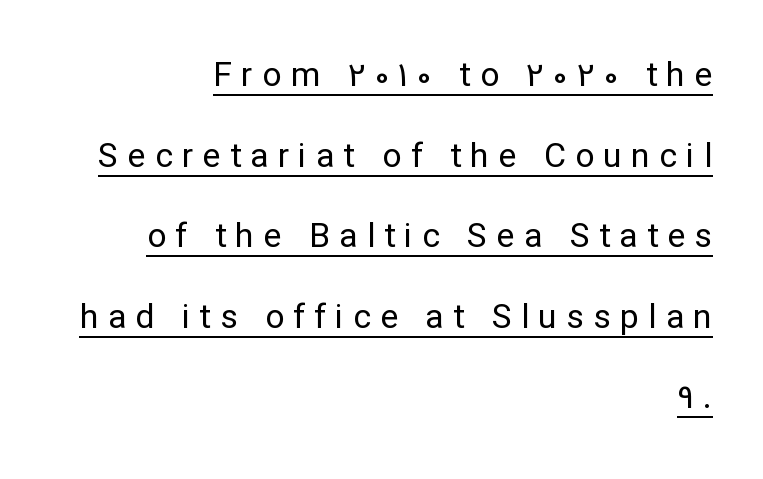
Display-style spreading of the glyphs; the letterfit is very open. When letters stand straight like this, we call the style roman or upright. The rendering shows plain stroke endings on the letterforms — a sans-serif design. Emphasis is given by a line drawn under the lettering. A typesetter would call this proportional, since set widths differ per character.
